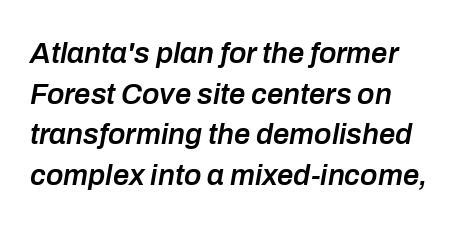
Caption: standard tracking, unaltered. The font is running at a semibold setting, under full bold. The space between consecutive lines is moderate. The face used here is proportionally spaced, like ordinary book or web type. A clean baseline with only descenders dipping below it.
